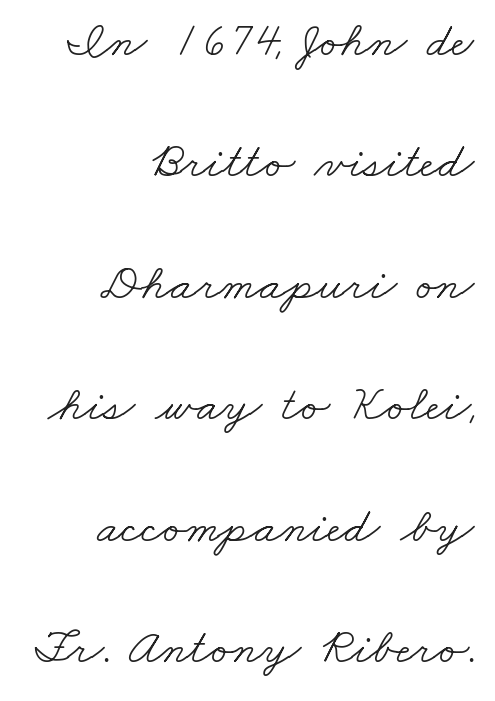
Q: Is the text bold? A: No.
Q: Is the typeface a serif or a sans-serif typeface? A: Serif.
Q: Is the text underlined? A: No.
Q: How is the paragraph aligned? A: Right-aligned.
Q: Is the spacing between letters normal or unusually wide? A: Normal.
Q: Is the spacing between lines tight, normal or loose? A: Loose.
Q: Width (condensed, normal, or wide)? A: Wide.
Q: Stroke contrast? A: Low.
Q: x-height? A: Small.
Q: Monospaced? A: No.
